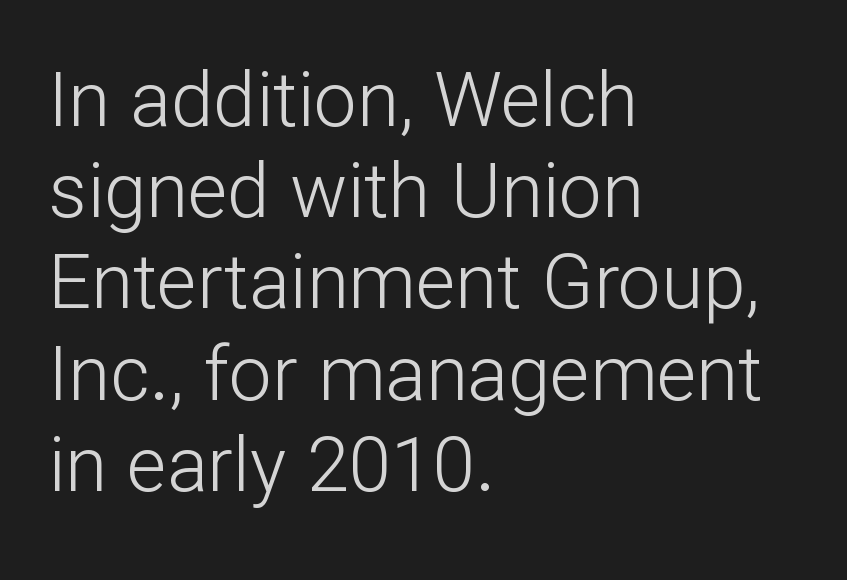
The image shows 76 px light sans-serif type, upright; set left-aligned, line spacing 1.2x, normal letter spacing, not underlined; low stroke contrast and a medium x-height.
